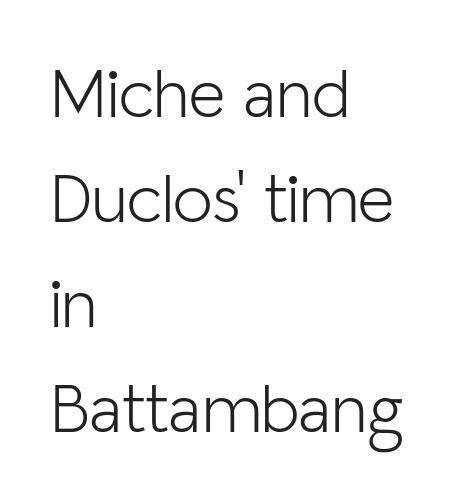
{"serif": "no", "italic": "no", "bold": "no", "weight": "light", "width": "normal", "stroke_contrast": "low", "x_height": "medium", "monospaced": "no", "underline": "no", "align": "left", "line_spacing": "normal", "line_spacing_ratio": 1.48, "letter_spacing": "normal", "letter_spacing_em": 0.0, "glyph_px": 71}
